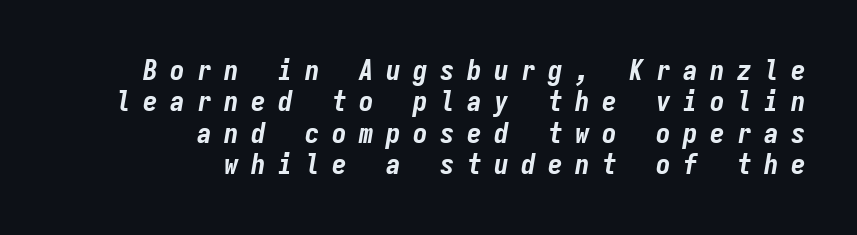
{"italic": "yes", "lean": "right", "slant_degrees": 9, "bold": "yes", "weight": "bold", "width": "condensed", "stroke_contrast": "low", "x_height": "medium", "monospaced": "yes", "underline": "no", "align": "right", "line_spacing": "tight", "line_spacing_ratio": 1.08, "letter_spacing": "wide", "letter_spacing_em": 0.43, "glyph_px": 29}
